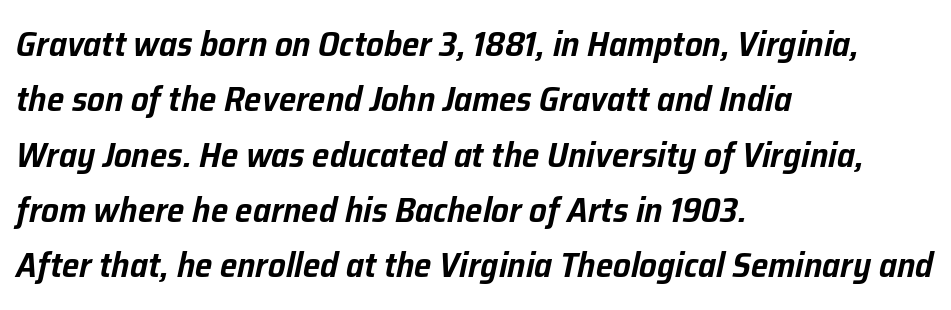
Do the characters align in a grid? No, the font is proportional. The paragraph shown leans on its left margin. Students, observe: this is what conventionally led text looks like. When letters slant like this, we call the style italic. Descenders are the only things crossing below the line. Short note: letters normally spaced.
